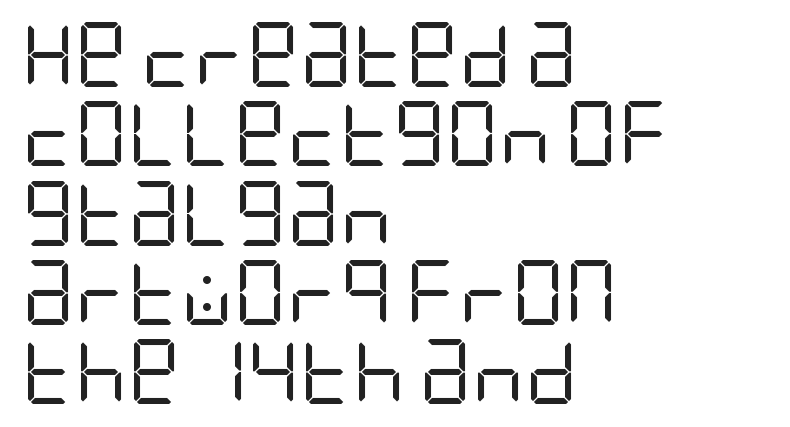
{"serif": "no", "italic": "no", "bold": "no", "weight": "regular", "width": "condensed", "stroke_contrast": "low", "x_height": "large", "underline": "no", "align": "left", "line_spacing_ratio": 1.22, "letter_spacing": "normal", "letter_spacing_em": 0.0, "glyph_px": 65}
